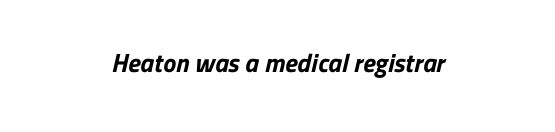
{"bold": "yes", "underline": "no", "align": "center", "letter_spacing": "normal", "letter_spacing_em": 0.0, "glyph_px": 26}
